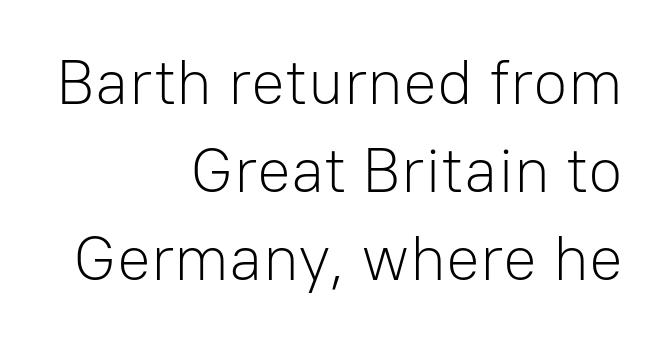
{"serif": "no", "italic": "no", "bold": "no", "weight": "light", "width": "normal", "stroke_contrast": "low", "x_height": "medium", "monospaced": "no", "underline": "no", "align": "right", "line_spacing": "normal", "line_spacing_ratio": 1.4, "letter_spacing": "normal", "letter_spacing_em": 0.0, "glyph_px": 63}
